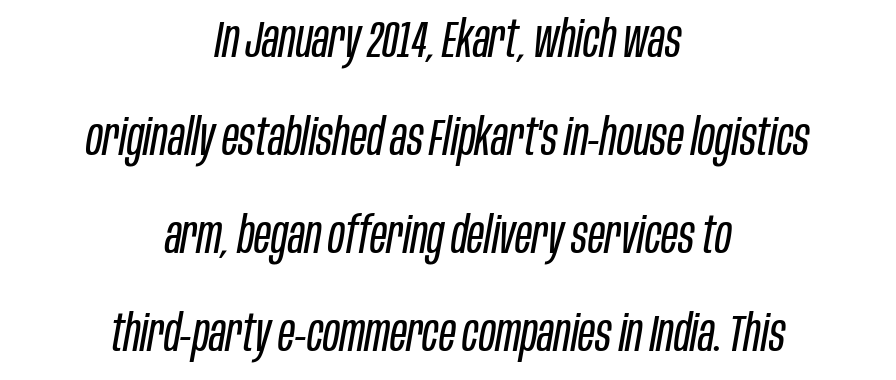
Q: Is the text bold? A: No.
Q: Is the text italic (slanted)? A: Yes, it leans right by about 10 degrees.
Q: Is the text underlined? A: No.
Q: How is the paragraph aligned? A: Centered.
Q: Is the spacing between letters normal or unusually wide? A: Normal.
Q: Is the spacing between lines tight, normal or loose? A: Loose.
Q: Width (condensed, normal, or wide)? A: Condensed.
Q: Stroke contrast? A: Low.
Q: x-height? A: Large.
Q: Monospaced? A: No.
